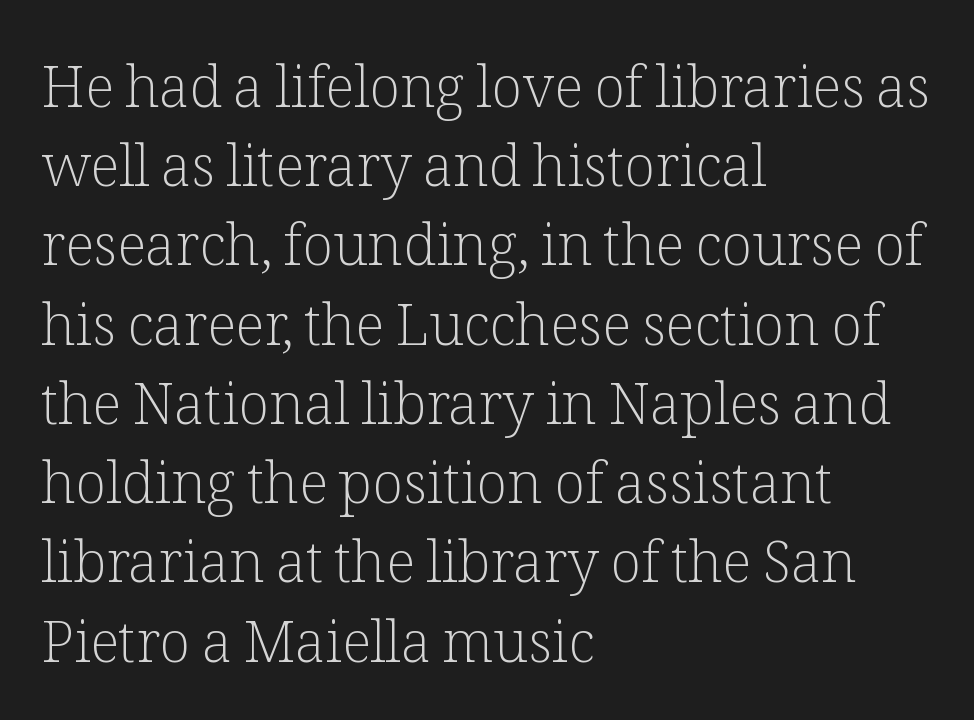
Tracking value appears to be zero — textbook default spacing. A typesetter would call this leading conventional body-copy spacing. Counters stay open thanks to moderate or lighter strokes. Underline: absent. The paragraph shown leans on its left margin. Proportional: the letters do not fall into vertical columns.
